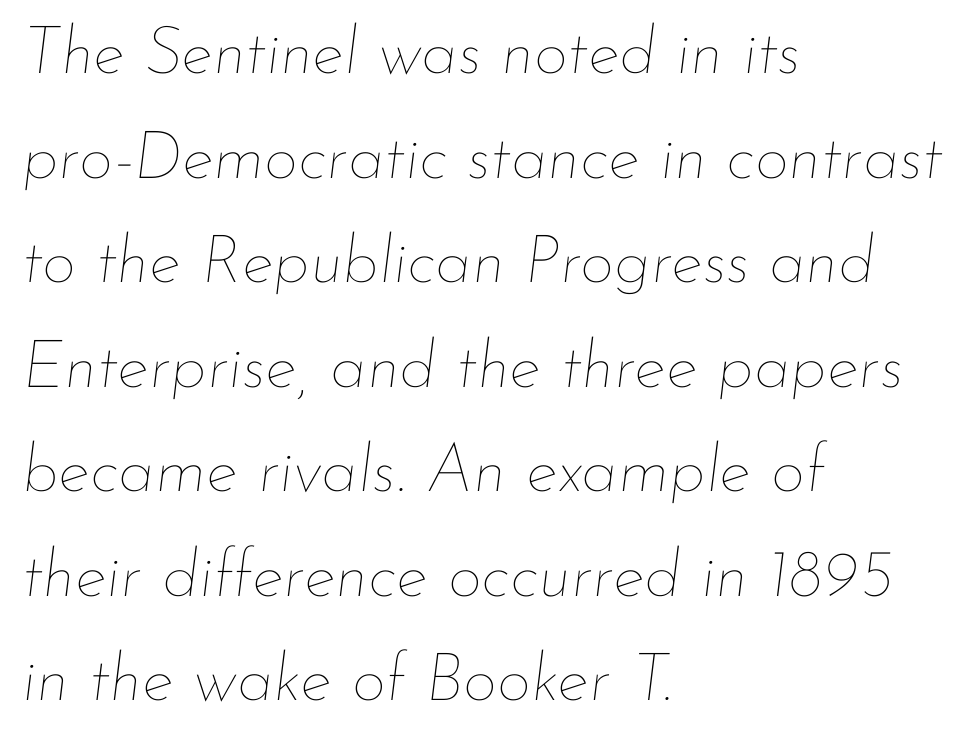
Q: Is the text bold? A: No.
Q: Is the text italic (slanted)? A: Yes, it leans right by about 7 degrees.
Q: Is the text underlined? A: No.
Q: How is the paragraph aligned? A: Left-aligned.
Q: Is the spacing between letters normal or unusually wide? A: Normal.
Q: Is the spacing between lines tight, normal or loose? A: Normal.
Q: Width (condensed, normal, or wide)? A: Normal.
Q: Stroke contrast? A: Low.
Q: x-height? A: Small.
Q: Monospaced? A: No.
